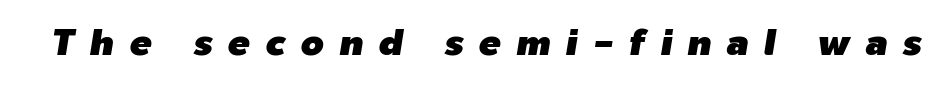
The image shows 37 px text type, italic (leaning right); set unusually wide letter spacing (+0.41 em), not underlined; low stroke contrast and a medium x-height.
